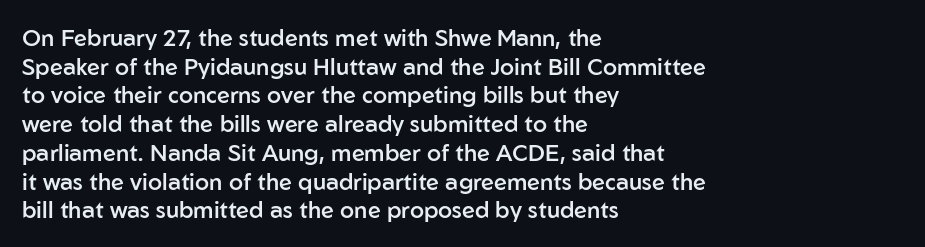
Q: Is the text bold? A: Semi-bold.
Q: Is the text italic (slanted)? A: No, it is upright.
Q: Is the text underlined? A: No.
Q: How is the paragraph aligned? A: Left-aligned.
Q: Is the spacing between letters normal or unusually wide? A: Normal.
Q: Is the spacing between lines tight, normal or loose? A: Normal.
